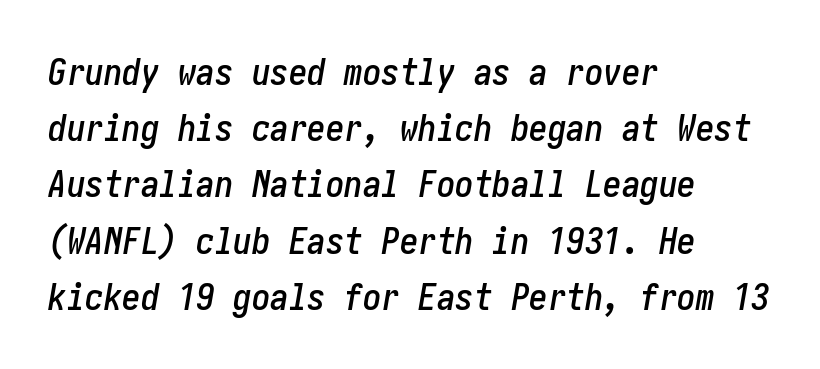
The image shows 37 px condensed type, italic (leaning right); set left-aligned, normal line spacing (1.52x), normal letter spacing, not underlined; low stroke contrast and a medium x-height.
